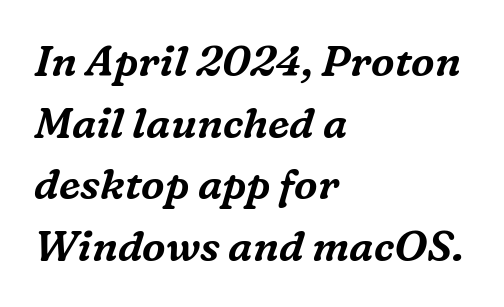
Baseline-to-baseline distance is the conventional proportion of letter height. Style check: oblique. The letters carry serifs — small finishing strokes at the ends of their stems. Each word holds together tightly as a unit, with standard inter-letter gaps.
